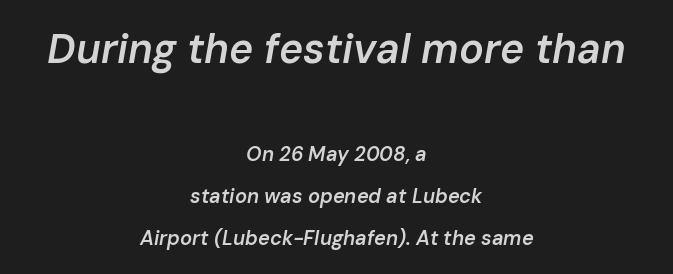
{"italic": "yes", "lean": "right", "slant_degrees": 10, "bold": "semi", "weight": "semibold", "width": "normal", "stroke_contrast": "low", "x_height": "medium", "monospaced": "no", "underline": "no", "align": "center", "line_spacing": "loose", "line_spacing_ratio": 2.1, "letter_spacing": "normal", "letter_spacing_em": 0.0, "larger_block": "first", "size_ratio": 2.05, "glyph_px": 41}
